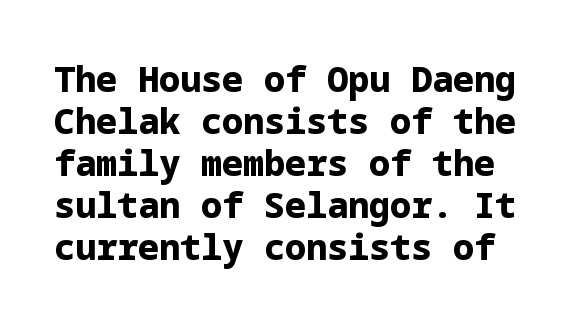
The designer went with a sans here, leaving each stem footless. Does the weight exceed regular? Yes, all the way to bold. This rendering features lettering with no underline. The type sits square on the baseline with zero lean. No extra tracking has been applied to these lines.
